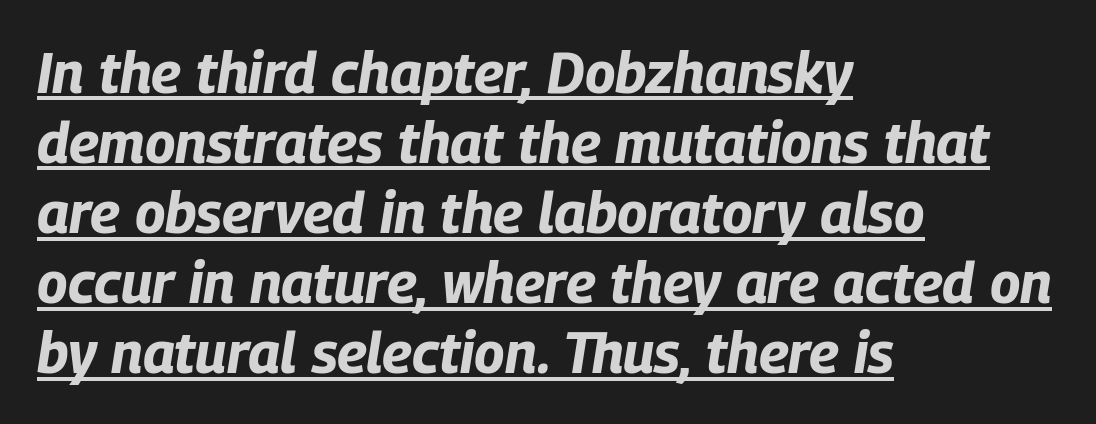
{"italic": "yes", "lean": "right", "slant_degrees": 9, "bold": "yes", "weight": "bold", "width": "condensed", "stroke_contrast": "low", "x_height": "large", "monospaced": "no", "underline": "yes", "align": "left", "line_spacing_ratio": 1.23, "letter_spacing": "normal", "letter_spacing_em": 0.0, "glyph_px": 57}
